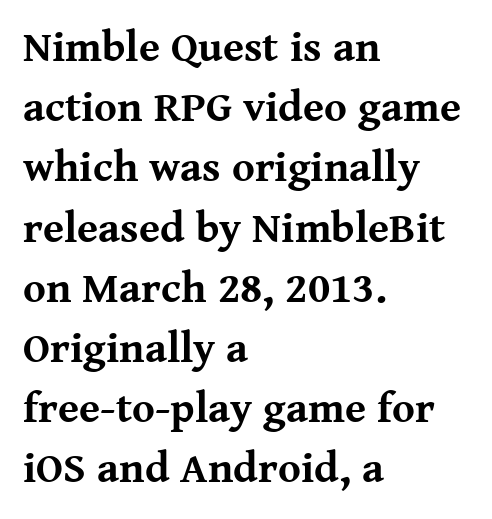
Summary of weight: heavy, a full bold. Do the characters align in a grid? No, the font is proportional. Nope, not italic — everything's standing straight. What's the leading like? Ordinary, nothing unusual.
